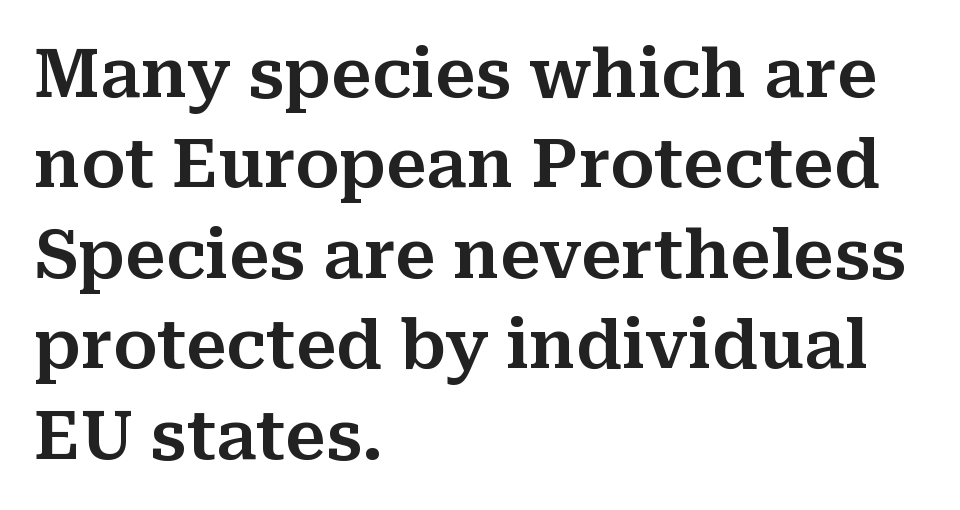
The image shows 67 px serif type, upright; set left-aligned, normal line spacing (1.35x), normal letter spacing, not underlined; medium stroke contrast and a medium x-height.
